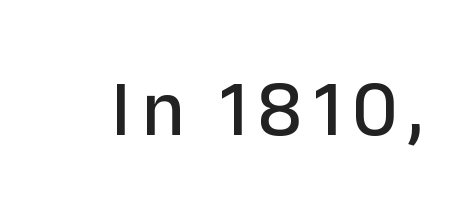
The image shows 79 px sans-serif type, upright; set not underlined; low stroke contrast and a medium x-height.
